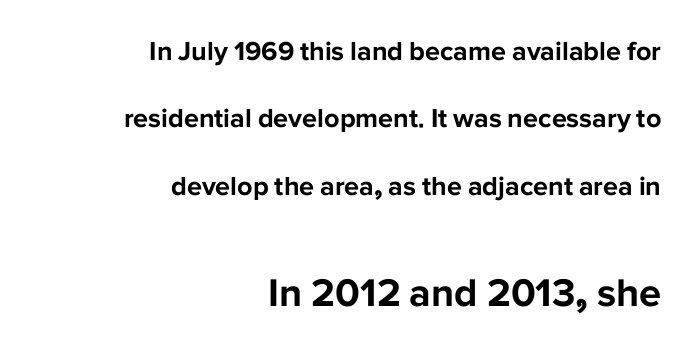
{"serif": "no", "italic": "no", "bold": "yes", "weight": "bold", "width": "normal", "stroke_contrast": "low", "x_height": "medium", "monospaced": "no", "underline": "no", "align": "right", "line_spacing": "loose", "line_spacing_ratio": 2.5, "letter_spacing": "normal", "letter_spacing_em": 0.0, "larger_block": "second", "size_ratio": 1.48, "glyph_px": 40}
